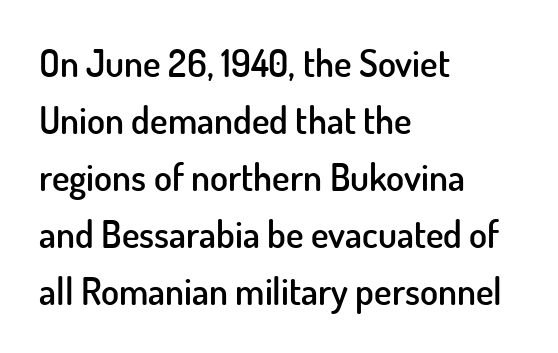
Proportional: the letters do not fall into vertical columns. A sans-serif font was chosen for this passage. A clean baseline with only descenders dipping below it. The vertical gap from one line to the next is medium.
